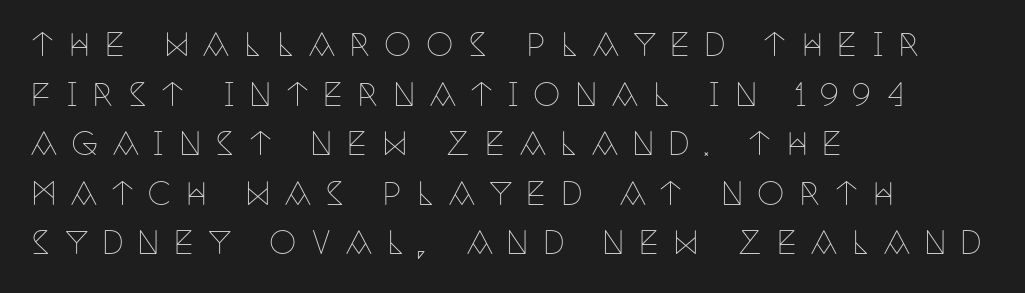
Note: serifs present on the glyphs. Weight: in the light-to-regular range. Proportional: the letters do not fall into vertical columns. Short note: letters widely spaced. Left-aligned paragraph, ragged on the right.
